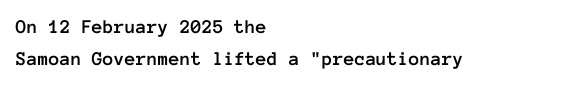
The image shows 20 px text type, upright; set left-aligned, normal line spacing (1.59x), normal letter spacing, not underlined.
